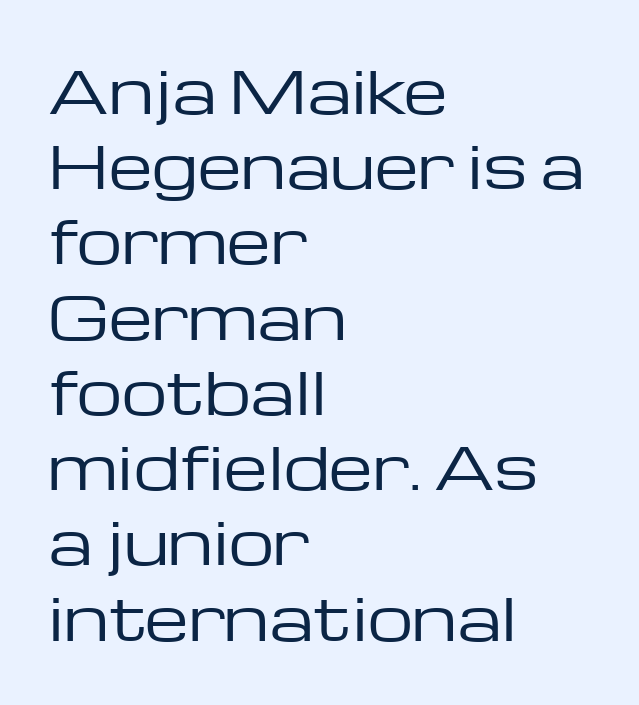
The image shows 57 px regular-weight, wide sans-serif type, upright; set left-aligned, normal line spacing (1.32x), normal letter spacing, not underlined; low stroke contrast and a medium x-height.
